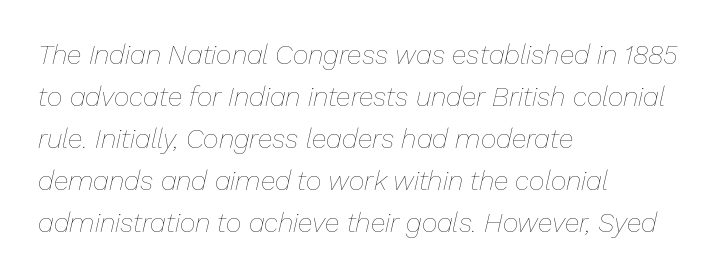
Standard letterfit; no display-style spreading of the glyphs. The gap between lines stays unmarked. Each new line begins a customary step beneath the previous one. A light-to-regular cut is what we see here.
